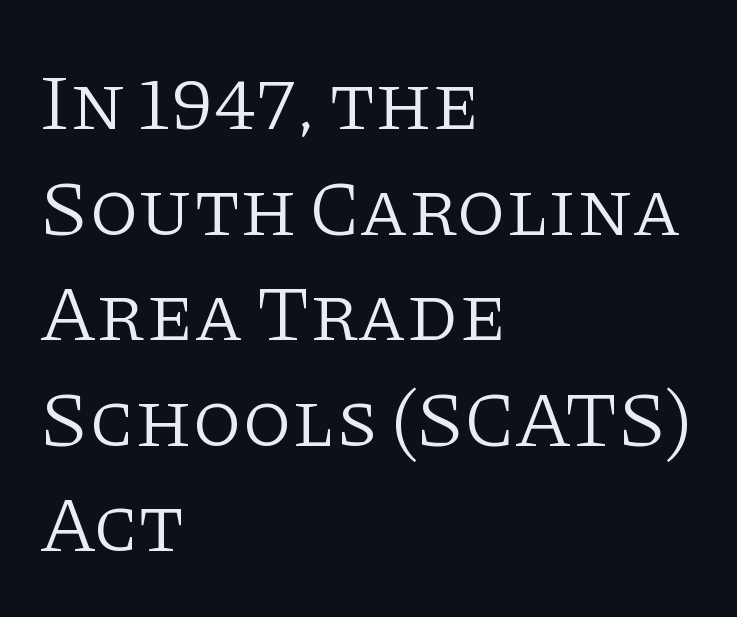
The image shows 80 px light serif type, upright; set left-aligned, normal line spacing (1.32x), normal letter spacing, not underlined; low stroke contrast and a large x-height.
